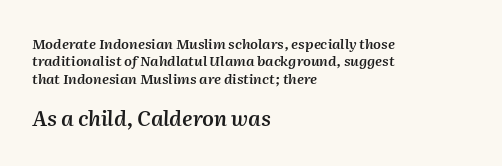
{"italic": "yes", "lean": "right", "slant_degrees": 2, "bold": "semi", "underline": "no", "align": "left", "line_spacing": "normal", "line_spacing_ratio": 1.25, "letter_spacing": "normal", "letter_spacing_em": 0.0, "larger_block": "second", "size_ratio": 1.5, "glyph_px": 21}
